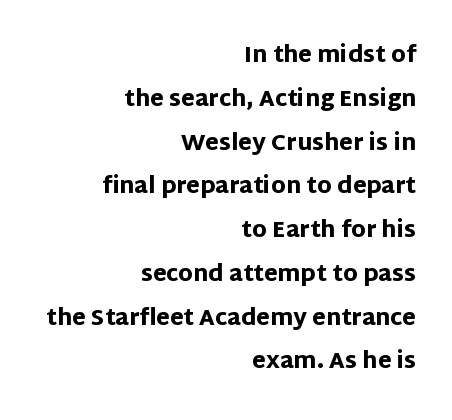
Q: Is the text bold? A: Yes.
Q: Is the text italic (slanted)? A: No, it is upright.
Q: Is the text underlined? A: No.
Q: How is the paragraph aligned? A: Right-aligned.
Q: Is the spacing between letters normal or unusually wide? A: Normal.
Q: Is the spacing between lines tight, normal or loose? A: Loose.
